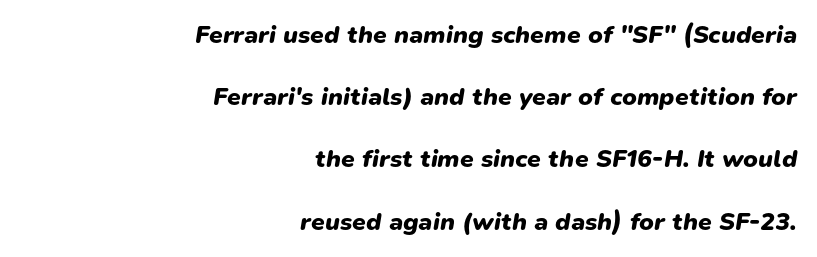
Q: Is the text bold? A: Yes.
Q: Is the text italic (slanted)? A: Yes, it leans right by about 9 degrees.
Q: Is the text underlined? A: No.
Q: How is the paragraph aligned? A: Right-aligned.
Q: Is the spacing between letters normal or unusually wide? A: Normal.
Q: Is the spacing between lines tight, normal or loose? A: Loose.
